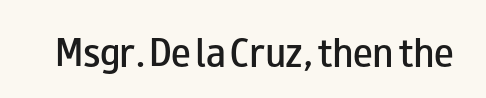
The image shows 33 px semibold, wide sans-serif type, upright; set normal letter spacing, not underlined; low stroke contrast and a small x-height.
